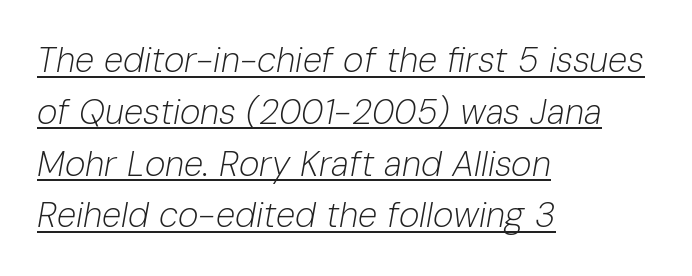
Every character sits at an angle, as italics do. One-word summary of the alignment: left. The letters sit at their default tracking, neither squeezed nor spread. The letters look calm and open, with moderate or lighter stems. Varying glyph widths throughout — classic text-font behaviour.
